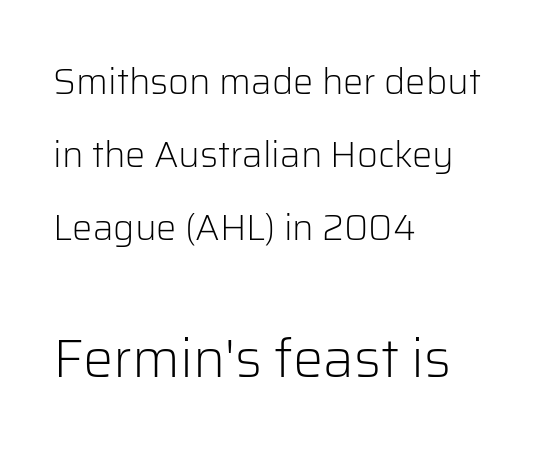
{"serif": "no", "italic": "no", "bold": "no", "weight": "light", "width": "normal", "stroke_contrast": "low", "x_height": "medium", "monospaced": "no", "underline": "no", "align": "left", "line_spacing": "loose", "line_spacing_ratio": 2.03, "letter_spacing": "normal", "letter_spacing_em": 0.0, "larger_block": "second", "size_ratio": 1.5, "glyph_px": 54}
